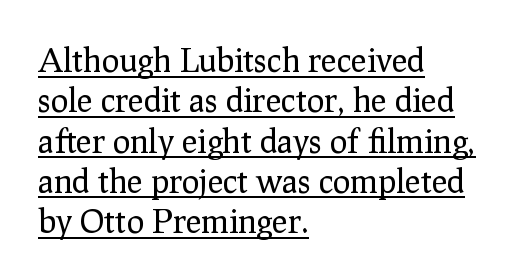
A quiet, ordinary-to-light weight characterises the typeface. The text was rendered using a seriffed face with decorative stroke endings. Compared with a centered layout, this one pins lines to the left instead. The face used here is proportionally spaced, like ordinary book or web type. Italic? Not at all — the glyphs are vertical. Default kerning and tracking; the words read as compact shapes.
